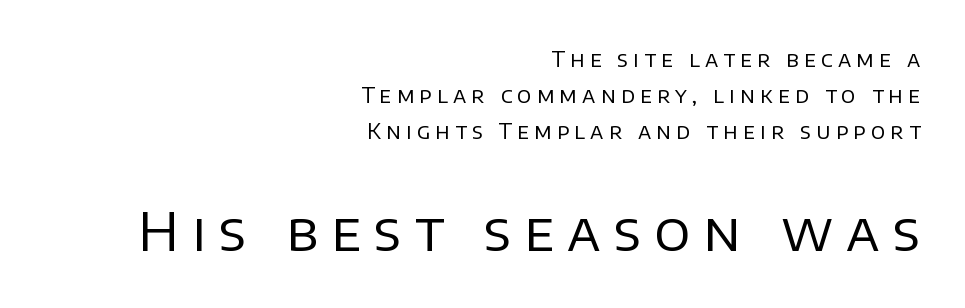
Q: Is the text bold? A: No.
Q: Is the text italic (slanted)? A: No, it is upright.
Q: Is the typeface a serif or a sans-serif typeface? A: Sans-serif.
Q: Is the text underlined? A: No.
Q: How is the paragraph aligned? A: Right-aligned.
Q: Is the spacing between letters normal or unusually wide? A: Unusually wide.
Q: Which block of text is set in a larger size, the first (top) or the second (bottom)? A: The second (bottom) one.
Q: Width (condensed, normal, or wide)? A: Normal.
Q: Stroke contrast? A: Low.
Q: x-height? A: Large.
Q: Monospaced? A: No.
